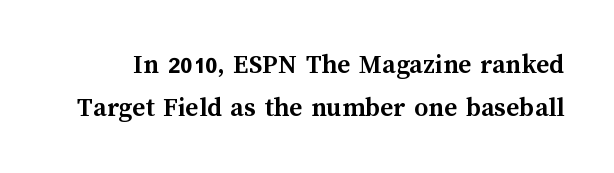
{"italic": "no", "bold": "yes", "weight": "semibold", "width": "normal", "stroke_contrast": "medium", "x_height": "medium", "monospaced": "no", "underline": "no", "line_spacing": "normal", "line_spacing_ratio": 1.54, "letter_spacing": "normal", "letter_spacing_em": 0.0, "glyph_px": 28}
